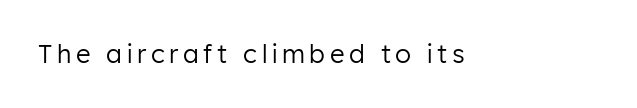
{"italic": "no", "bold": "no", "underline": "no", "glyph_px": 25}
